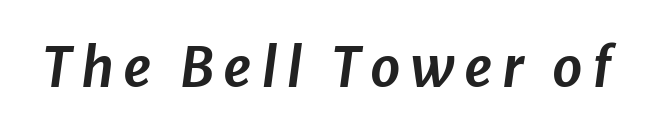
{"italic": "yes", "lean": "right", "slant_degrees": 8, "width": "normal", "stroke_contrast": "low", "x_height": "medium", "monospaced": "no", "underline": "no", "glyph_px": 54}
